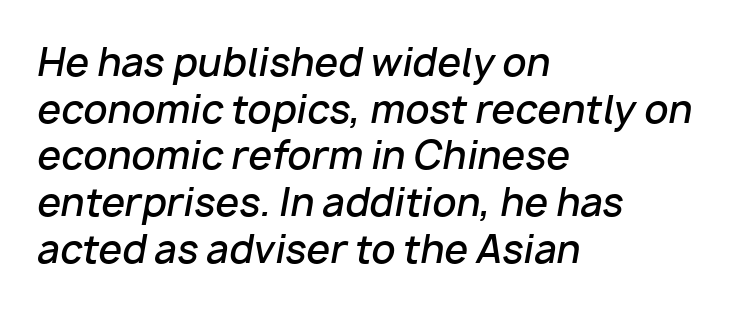
Tracking value appears to be zero — textbook default spacing. The letters advance in unequal steps, a hallmark of proportional type. The ragged edge is on the right, which tells us the setting is flush left. Set as a demibold, roughly 600 on the weight scale. Clear beneath every line of the passage.
